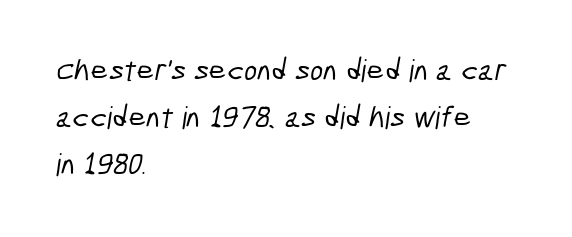
Nobody drew a line under any word here. The rendering uses natural spacing where letterforms have individual widths. All the whitespace from short lines collects on the right. The designer left line spacing at the default.
